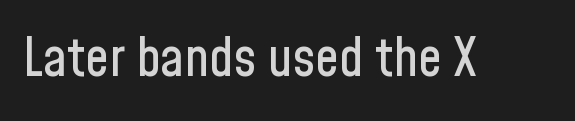
{"serif": "no", "italic": "no", "width": "condensed", "stroke_contrast": "low", "x_height": "medium", "monospaced": "no", "underline": "no", "letter_spacing": "normal", "letter_spacing_em": 0.0, "glyph_px": 53}
